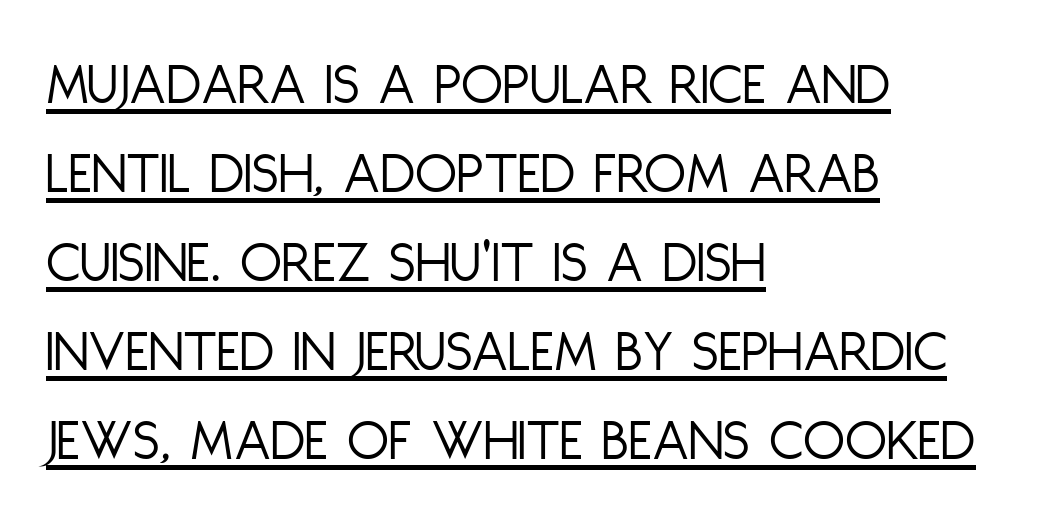
The image shows 61 px light, condensed sans-serif type, upright; set left-aligned, normal line spacing (1.46x), normal letter spacing, underlined; low stroke contrast and a large x-height.
